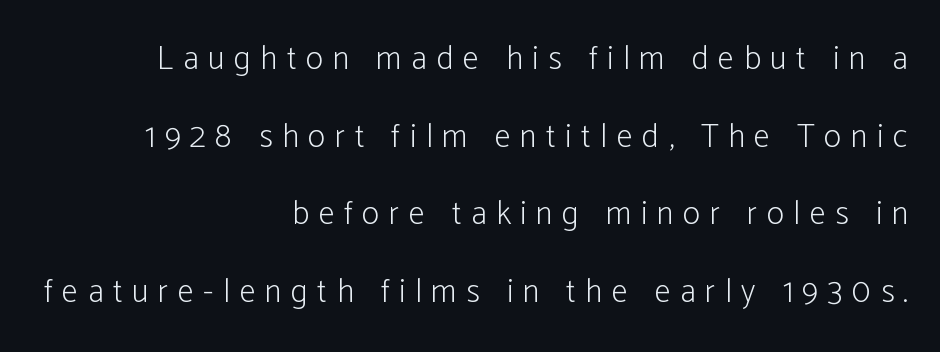
{"serif": "no", "italic": "no", "bold": "no", "weight": "light", "width": "condensed", "stroke_contrast": "low", "x_height": "medium", "monospaced": "no", "underline": "no", "align": "right", "line_spacing": "loose", "line_spacing_ratio": 2.35, "letter_spacing": "wide", "letter_spacing_em": 0.29, "glyph_px": 33}
